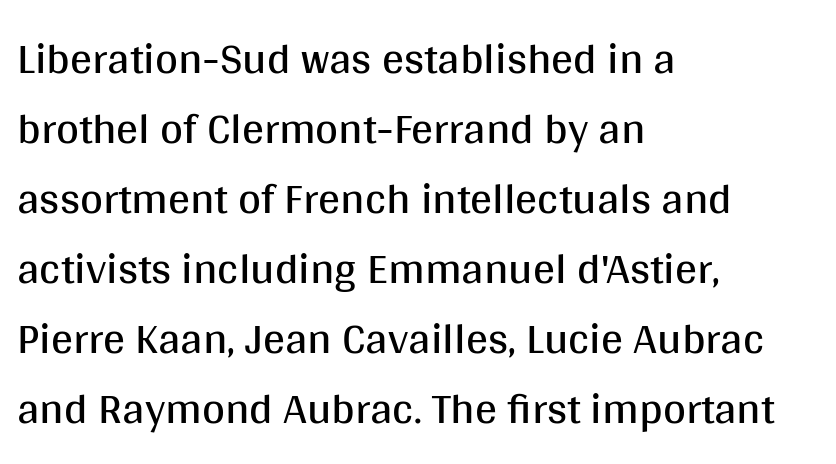
Q: Is the text bold? A: No.
Q: Is the text italic (slanted)? A: No, it is upright.
Q: Is the typeface a serif or a sans-serif typeface? A: Sans-serif.
Q: Is the text underlined? A: No.
Q: How is the paragraph aligned? A: Left-aligned.
Q: Is the spacing between letters normal or unusually wide? A: Normal.
Q: Is the spacing between lines tight, normal or loose? A: Normal.
Q: Width (condensed, normal, or wide)? A: Normal.
Q: Stroke contrast? A: Medium.
Q: x-height? A: Large.
Q: Monospaced? A: No.
